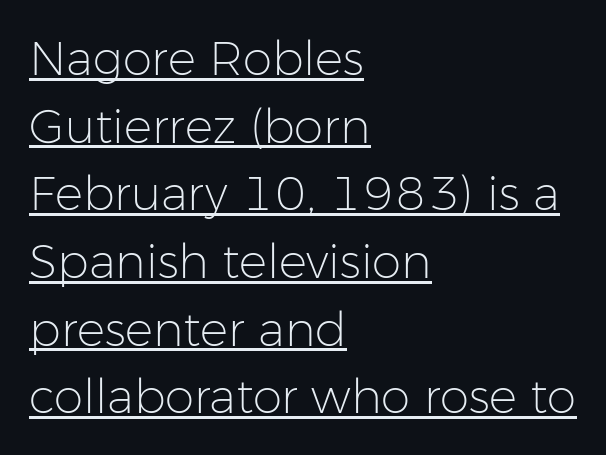
This reads as an unemphasized weight, regular at the heaviest. Regarding leading, the lines here are spaced in the standard way. In CSS terms this would be text-align: left. Look at the bottom of the vertical strokes: they stop flat, with no serifs. The letters sit at their default tracking, neither squeezed nor spread.
